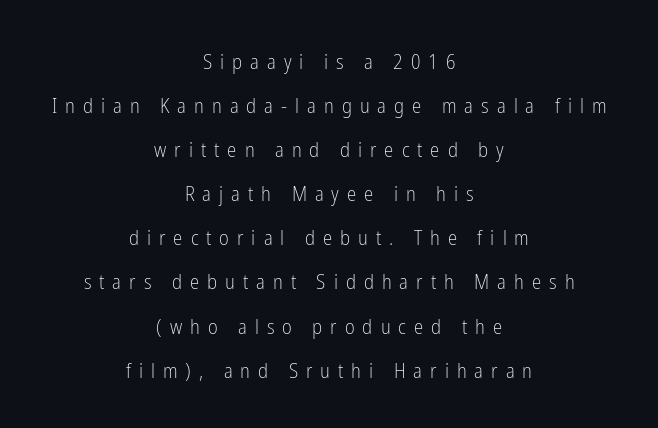
{"italic": "no", "bold": "no", "underline": "no", "align": "center", "line_spacing": "loose", "line_spacing_ratio": 2.1, "letter_spacing": "wide", "letter_spacing_em": 0.38, "glyph_px": 21}
